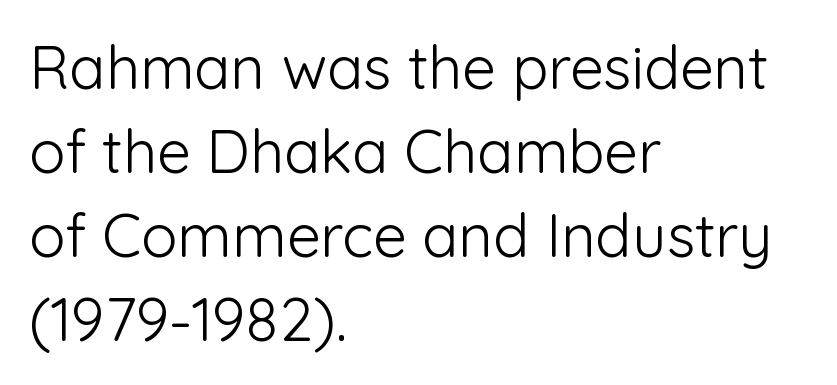
{"serif": "no", "italic": "no", "bold": "no", "weight": "light", "width": "normal", "stroke_contrast": "low", "x_height": "medium", "monospaced": "no", "underline": "no", "align": "left", "line_spacing": "normal", "line_spacing_ratio": 1.4, "letter_spacing": "normal", "letter_spacing_em": 0.0, "glyph_px": 60}
